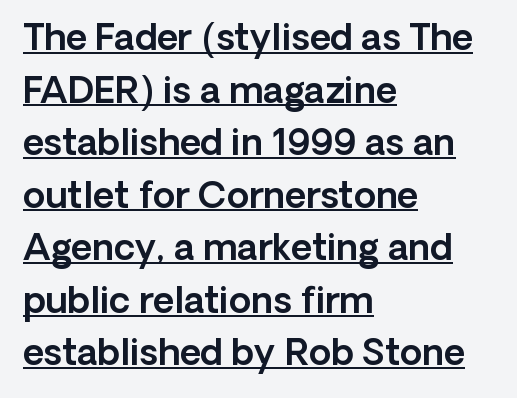
Baseline-to-baseline distance is the conventional proportion of letter height. The face used here is proportionally spaced, like ordinary book or web type. The type sits square on the baseline with zero lean. A rule runs beneath these lines of type. A typesetter would call this zero additional tracking. Horizontally, the lines are justified to the leading edge only.
